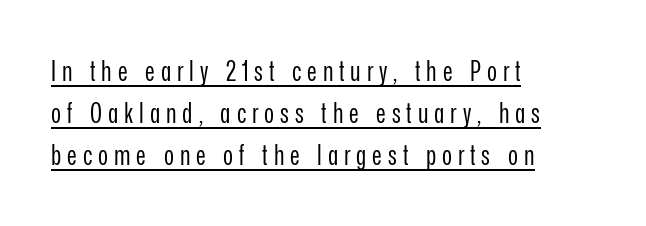
{"italic": "no", "bold": "no", "underline": "yes", "align": "left", "line_spacing": "normal", "line_spacing_ratio": 1.56, "letter_spacing": "wide", "letter_spacing_em": 0.22, "glyph_px": 27}
